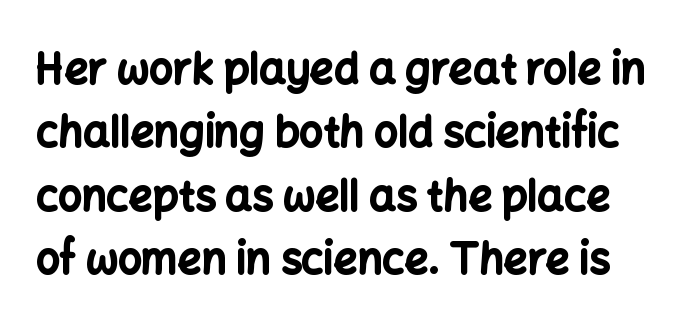
The image shows 42 px bold sans-serif type, upright; set normal line spacing (1.51x), normal letter spacing, not underlined; low stroke contrast and a medium x-height.
